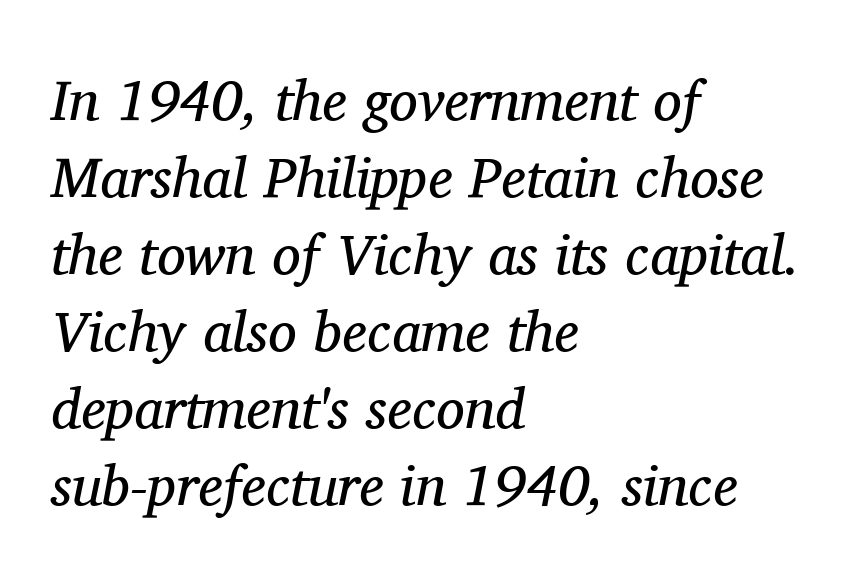
The image shows 57 px regular-weight serif type, italic (leaning right); set left-aligned, normal line spacing (1.35x), normal letter spacing, not underlined; medium stroke contrast and a medium x-height.
